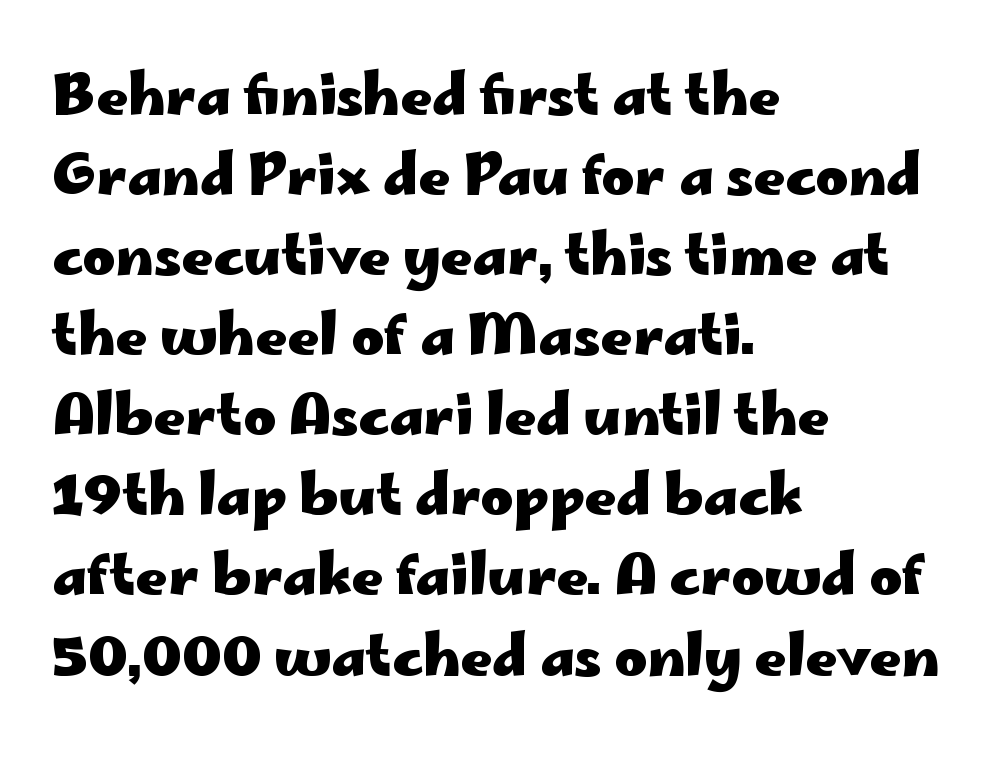
{"serif": "no", "italic": "no", "bold": "yes", "weight": "heavy", "width": "wide", "stroke_contrast": "low", "x_height": "small", "monospaced": "no", "underline": "no", "align": "left", "line_spacing": "normal", "line_spacing_ratio": 1.43, "letter_spacing": "normal", "letter_spacing_em": 0.0, "glyph_px": 56}
